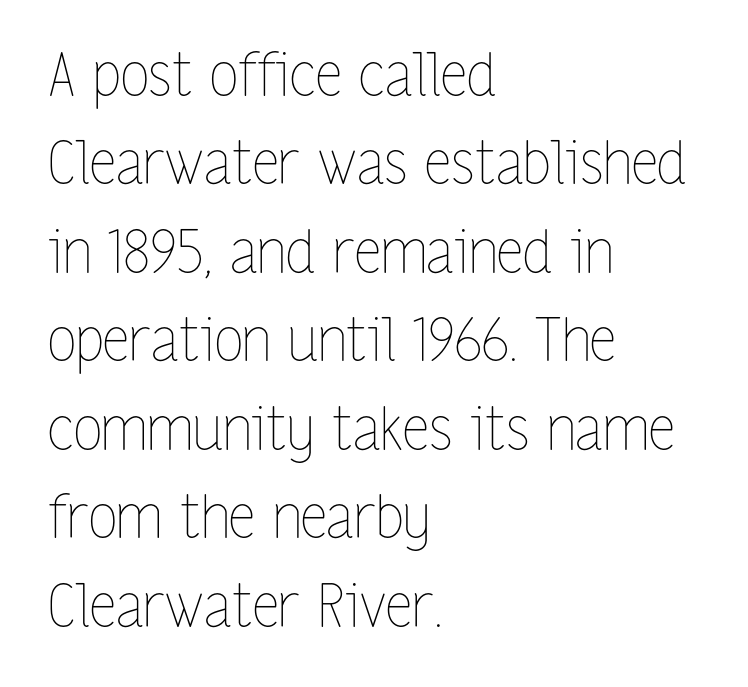
Note the varied advance widths — an 'i' is clearly narrower than an 'm'. Rule under the text: the space is simply empty. The passage is arranged the way most books set body copy — flush left. The lettering stays uniformly vertical, giving the passage a roman look.
